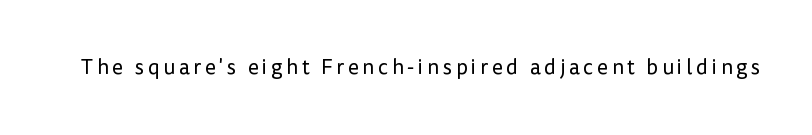
{"italic": "no", "bold": "no", "underline": "no", "glyph_px": 21}
